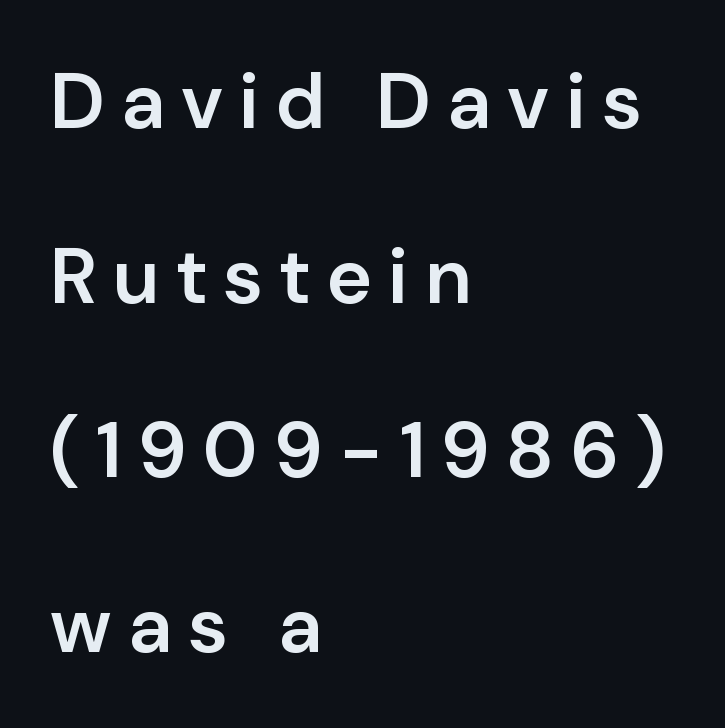
{"serif": "no", "italic": "no", "bold": "semi", "weight": "semibold", "width": "normal", "stroke_contrast": "low", "x_height": "medium", "monospaced": "no", "underline": "no", "align": "left", "line_spacing": "loose", "line_spacing_ratio": 2.24, "letter_spacing": "wide", "letter_spacing_em": 0.21, "glyph_px": 78}
